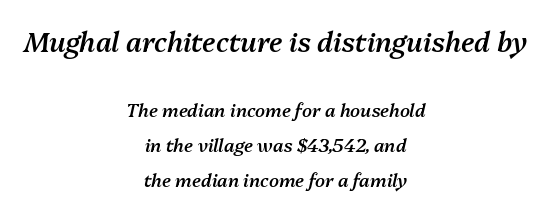
The image shows 27 px text type, italic (leaning right); set centered, loose line spacing (1.96x), normal letter spacing, not underlined; the first (top) block is 1.5x larger.
